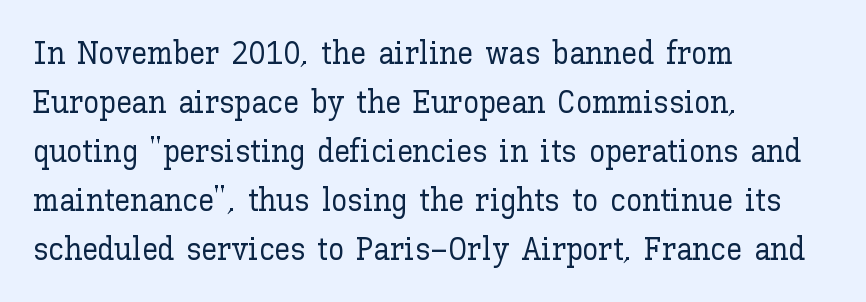
{"italic": "no", "width": "normal", "stroke_contrast": "low", "x_height": "medium", "monospaced": "no", "underline": "no", "align": "left", "line_spacing": "normal", "line_spacing_ratio": 1.53, "letter_spacing": "normal", "letter_spacing_em": 0.0, "glyph_px": 32}
